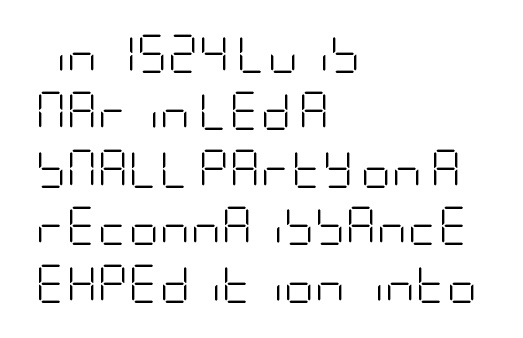
{"serif": "no", "italic": "no", "bold": "no", "weight": "light", "width": "condensed", "stroke_contrast": "low", "x_height": "large", "underline": "no", "align": "left", "line_spacing": "normal", "line_spacing_ratio": 1.51, "letter_spacing": "normal", "letter_spacing_em": 0.0, "glyph_px": 38}
